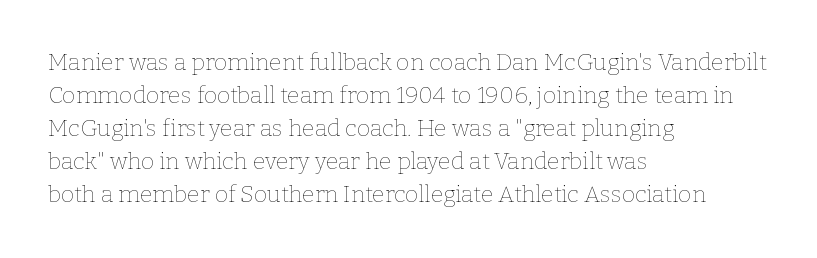
Q: Is the text bold? A: No.
Q: Is the text italic (slanted)? A: No, it is upright.
Q: Is the text underlined? A: No.
Q: How is the paragraph aligned? A: Left-aligned.
Q: Is the spacing between letters normal or unusually wide? A: Normal.
Q: Is the spacing between lines tight, normal or loose? A: Normal.
